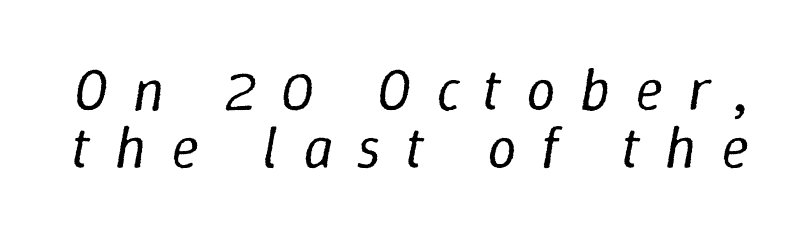
{"italic": "yes", "lean": "right", "slant_degrees": 9, "bold": "no", "weight": "regular", "width": "normal", "stroke_contrast": "low", "x_height": "medium", "monospaced": "no", "underline": "no", "line_spacing": "tight", "line_spacing_ratio": 0.99, "letter_spacing": "wide", "letter_spacing_em": 0.41, "glyph_px": 59}
